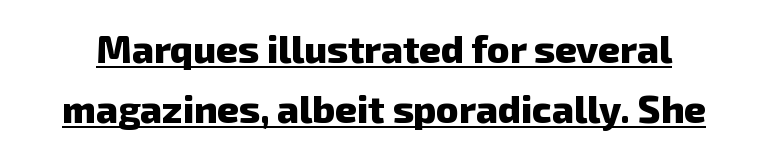
{"serif": "no", "bold": "yes", "weight": "heavy", "width": "normal", "stroke_contrast": "low", "x_height": "medium", "monospaced": "no", "underline": "yes", "line_spacing": "normal", "line_spacing_ratio": 1.59, "letter_spacing": "normal", "letter_spacing_em": 0.0, "glyph_px": 38}
